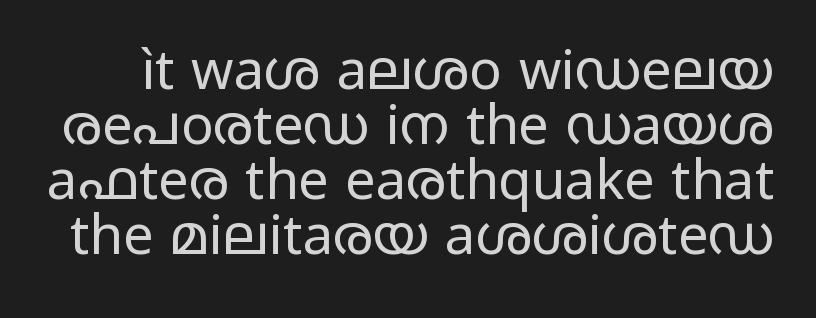
Q: Is the text bold? A: No.
Q: Is the text italic (slanted)? A: No, it is upright.
Q: Is the typeface a serif or a sans-serif typeface? A: Sans-serif.
Q: Is the text underlined? A: No.
Q: Is the spacing between letters normal or unusually wide? A: Normal.
Q: Is the spacing between lines tight, normal or loose? A: Tight.
Q: Width (condensed, normal, or wide)? A: Wide.
Q: Stroke contrast? A: Low.
Q: x-height? A: Medium.
Q: Monospaced? A: No.
